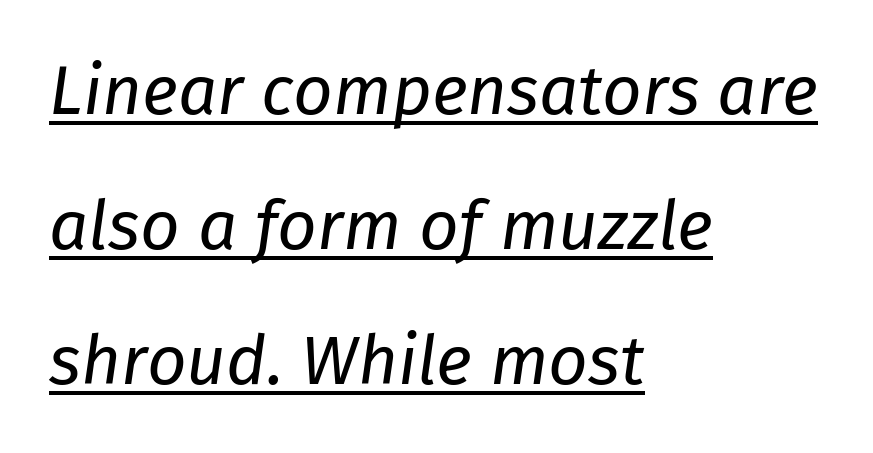
Descenders here cross a horizontal rule under the line. In CSS terms this would be text-align: left. Quick note: italic. Is this a fixed-width face? No — the glyphs have proportional, varying widths.
